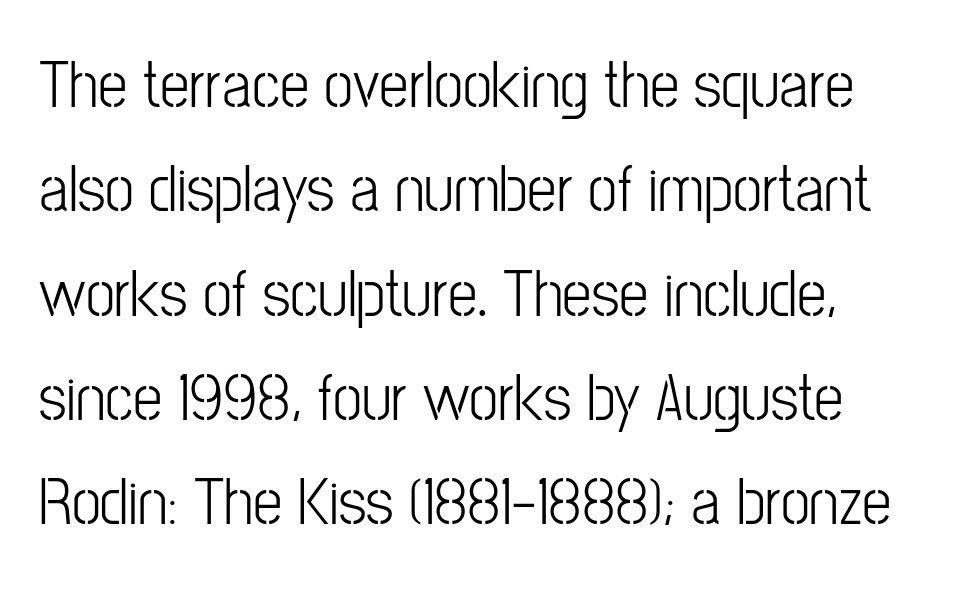
{"serif": "no", "italic": "no", "bold": "no", "weight": "light", "width": "condensed", "stroke_contrast": "low", "x_height": "medium", "monospaced": "no", "underline": "no", "align": "left", "line_spacing": "normal", "line_spacing_ratio": 1.58, "letter_spacing": "normal", "letter_spacing_em": 0.0, "glyph_px": 66}
